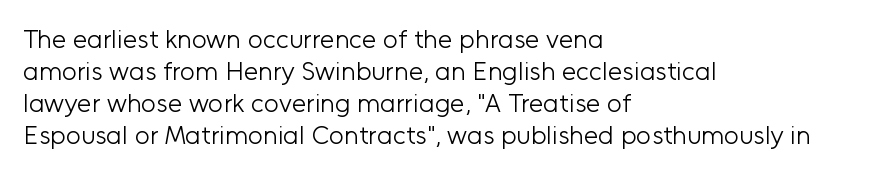
{"italic": "no", "bold": "no", "underline": "no", "align": "left", "line_spacing_ratio": 1.23, "letter_spacing": "normal", "letter_spacing_em": 0.0, "glyph_px": 26}
